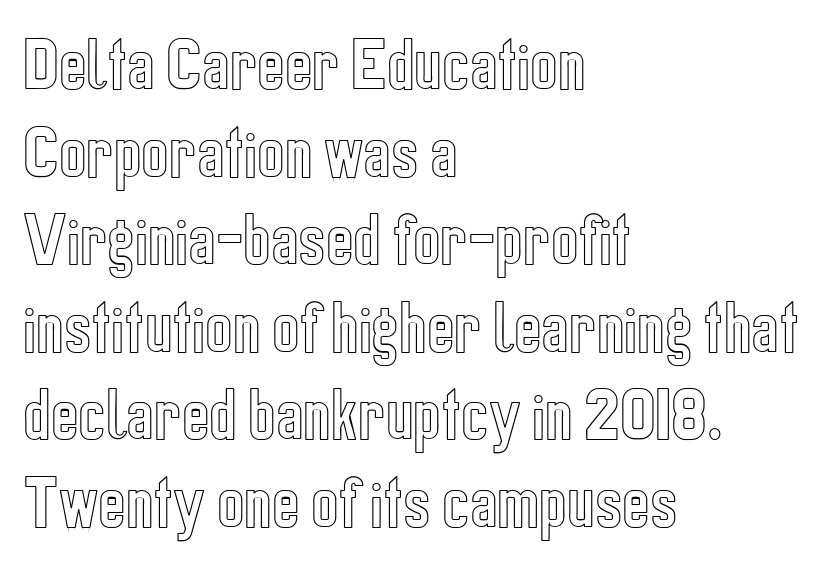
Successive baselines arrive at the customary interval. Varying glyph widths throughout — classic text-font behaviour. If you drew a line through each stem, it would be perfectly vertical. Which margin do the lines hug? The left one — the right edge is uneven. The zone under the glyphs is completely vacant. Here the glyphs are tracked normally, forming tight word shapes.
